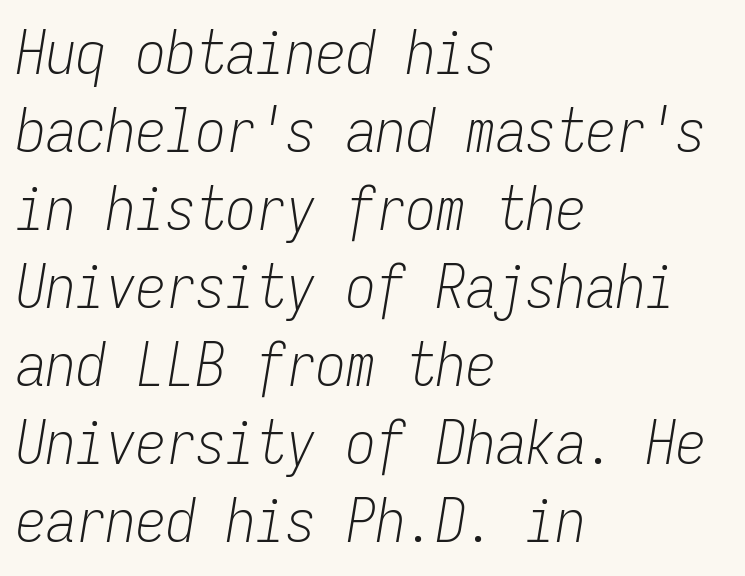
Q: Is the text bold? A: No.
Q: Is the text italic (slanted)? A: Yes, it leans right by about 9 degrees.
Q: Is the text underlined? A: No.
Q: How is the paragraph aligned? A: Left-aligned.
Q: Is the spacing between letters normal or unusually wide? A: Normal.
Q: Is the spacing between lines tight, normal or loose? A: Normal.
Q: Width (condensed, normal, or wide)? A: Condensed.
Q: Stroke contrast? A: Low.
Q: x-height? A: Medium.
Q: Monospaced? A: Yes.
